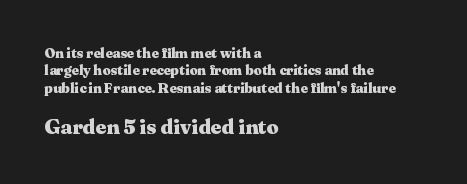
Q: Is the text bold? A: Yes.
Q: Is the text italic (slanted)? A: No, it is upright.
Q: Is the text underlined? A: No.
Q: How is the paragraph aligned? A: Left-aligned.
Q: Is the spacing between letters normal or unusually wide? A: Normal.
Q: Which block of text is set in a larger size, the first (top) or the second (bottom)? A: The second (bottom) one.
